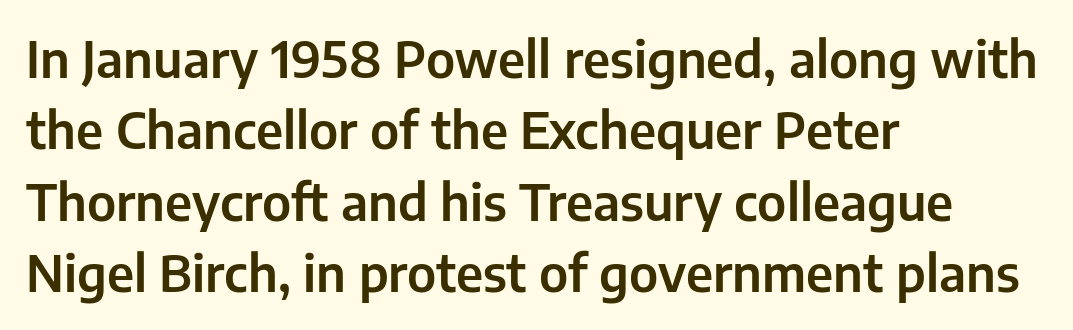
{"serif": "no", "italic": "no", "width": "normal", "stroke_contrast": "low", "x_height": "medium", "monospaced": "no", "underline": "no", "align": "left", "line_spacing": "normal", "line_spacing_ratio": 1.43, "letter_spacing": "normal", "letter_spacing_em": 0.0, "glyph_px": 50}
